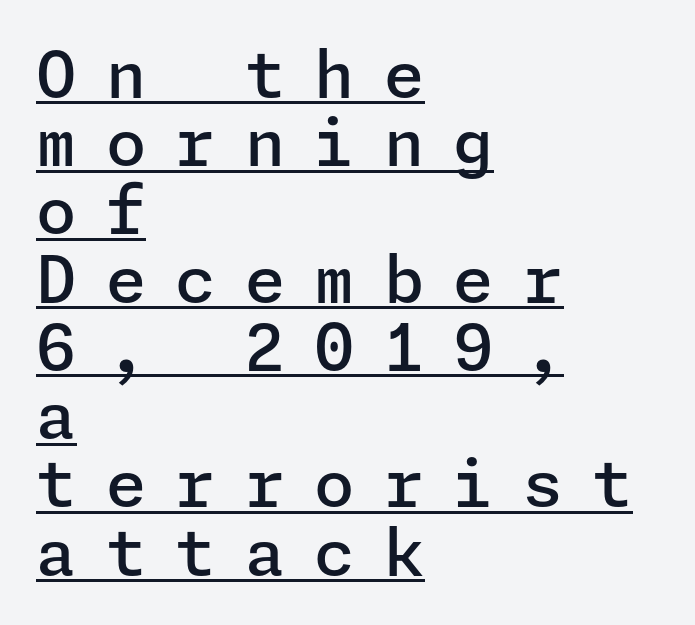
{"serif": "no", "italic": "no", "bold": "semi", "weight": "semibold", "width": "normal", "stroke_contrast": "low", "x_height": "medium", "underline": "yes", "align": "left", "line_spacing": "tight", "line_spacing_ratio": 1.05, "letter_spacing": "wide", "letter_spacing_em": 0.45, "glyph_px": 65}
